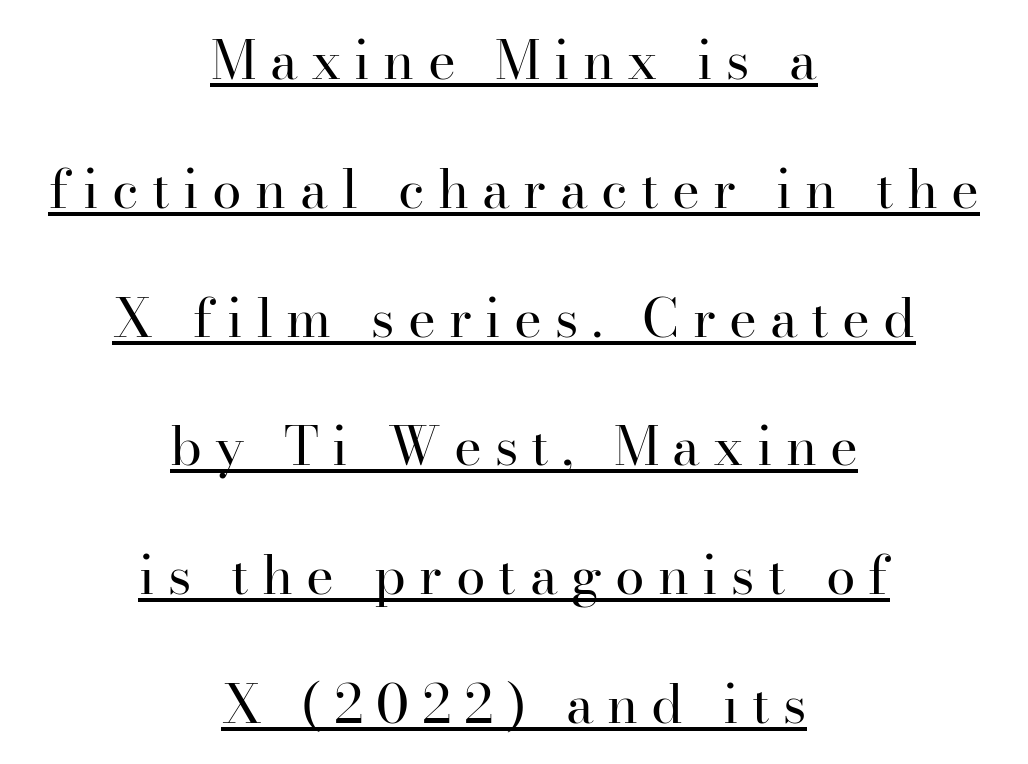
Emphasis is given by a line drawn under the lettering. In terms of letterform style, serifs are clearly present. Whoever set this chose breathing room over compactness in the vertical rhythm. Here the glyphs are tracked loosely, breaking word shapes into spaced letters. One-word summary of the alignment: center. Every stem runs plumb, perpendicular to the baseline.
